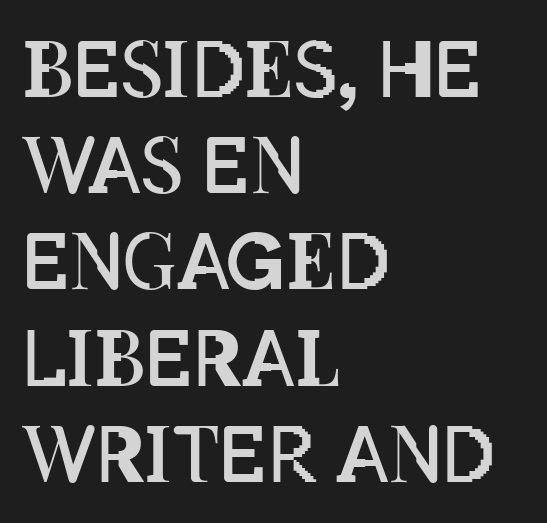
Varying glyph widths throughout — classic text-font behaviour. Heaviness? Minimal to ordinary, like unemphasized prose. Italic? Not at all — the glyphs are vertical. The words here are not underlined. Evenly set lines give the paragraph a standard silhouette. One-word summary of the alignment: left.
